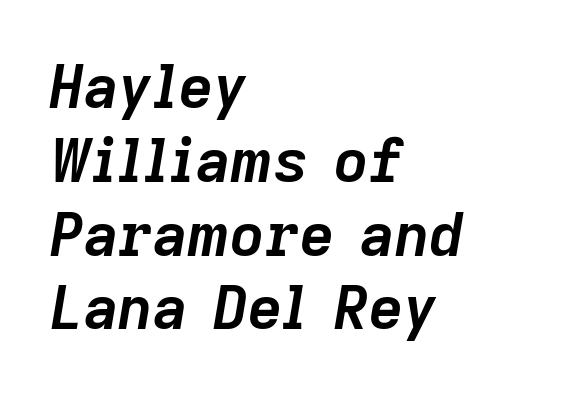
{"italic": "yes", "lean": "right", "slant_degrees": 9, "bold": "yes", "weight": "semibold", "width": "normal", "stroke_contrast": "low", "x_height": "medium", "monospaced": "no", "underline": "no", "align": "left", "line_spacing_ratio": 1.23, "letter_spacing": "normal", "letter_spacing_em": 0.0, "glyph_px": 60}
